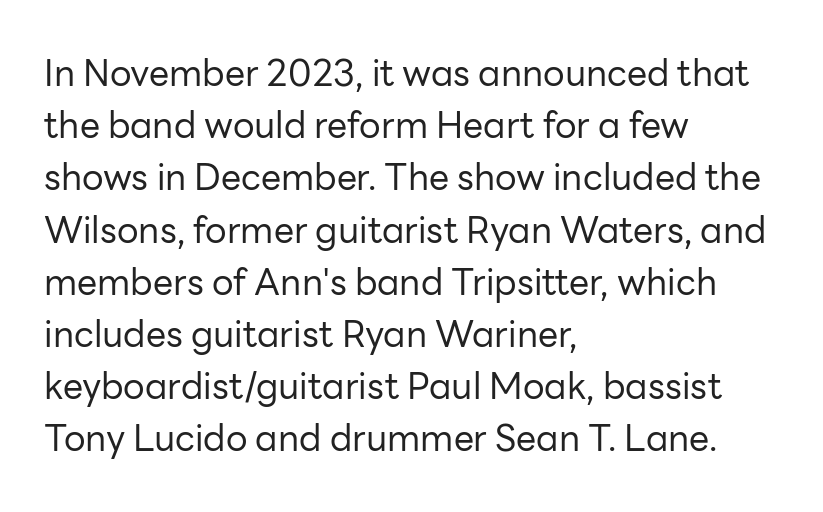
Descenders are the only things crossing below the line. A normal amount of white space separates one row of letters from the next. Ascenders rise straight up at ninety degrees. The compositor pushed each line to the left boundary. Stems here are at most as thick as an everyday book face.
